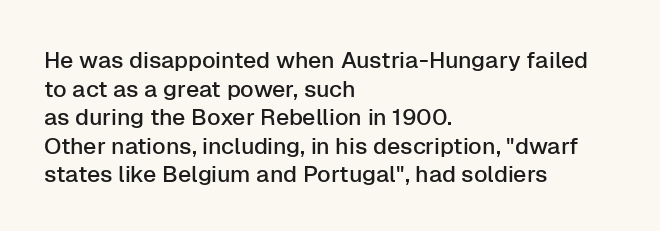
{"italic": "no", "underline": "no", "align": "left", "line_spacing_ratio": 1.24, "letter_spacing": "normal", "letter_spacing_em": 0.0, "glyph_px": 23}
